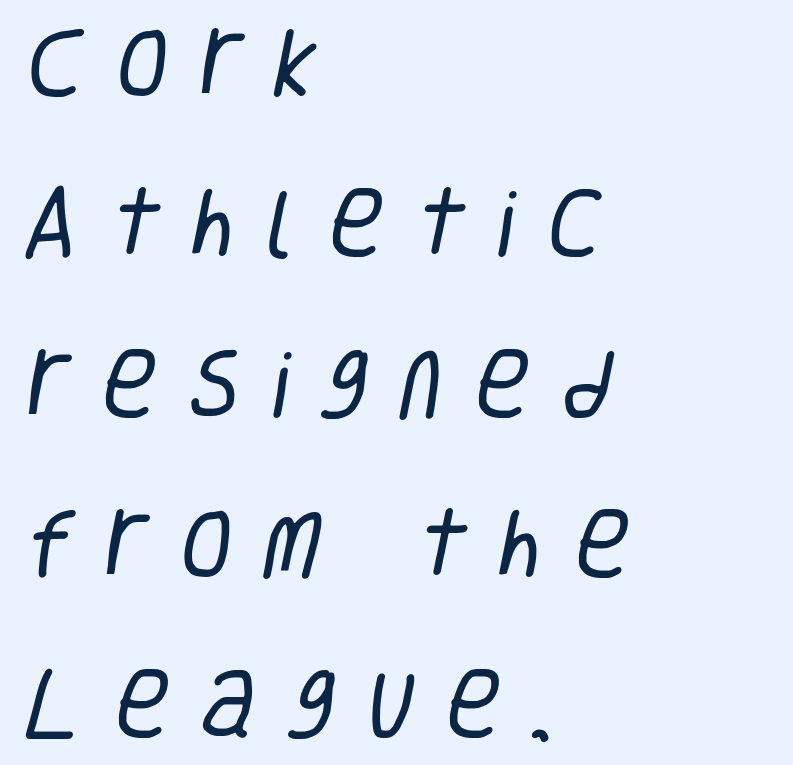
{"serif": "no", "bold": "no", "weight": "regular", "width": "condensed", "stroke_contrast": "low", "x_height": "large", "monospaced": "no", "underline": "no", "align": "left", "line_spacing": "loose", "line_spacing_ratio": 2.11, "letter_spacing": "wide", "letter_spacing_em": 0.41, "glyph_px": 76}
